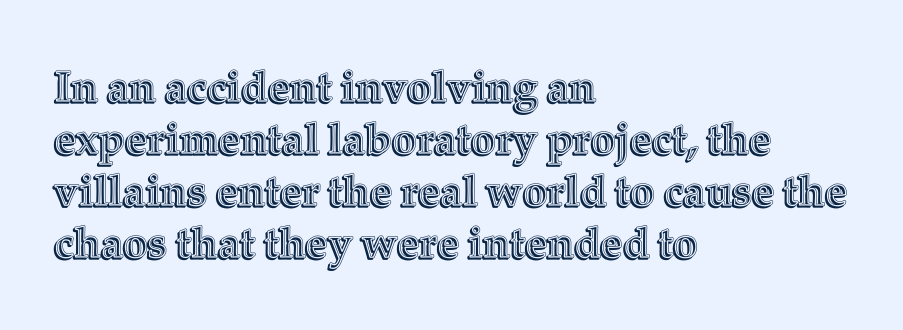
{"italic": "no", "width": "normal", "x_height": "medium", "monospaced": "no", "underline": "no", "align": "left", "line_spacing_ratio": 1.21, "letter_spacing": "normal", "letter_spacing_em": 0.0, "glyph_px": 43}
